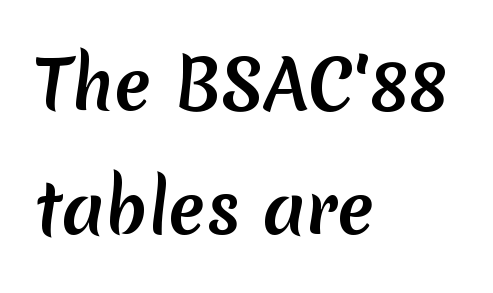
The image shows 68 px semibold sans-serif type; set left-aligned, line spacing 1.82x, normal letter spacing, not underlined; low stroke contrast and a medium x-height.
